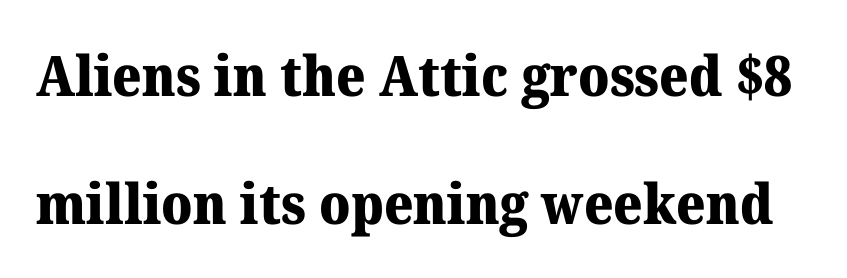
Q: Is the text bold? A: Yes.
Q: Is the text italic (slanted)? A: No, it is upright.
Q: Is the typeface a serif or a sans-serif typeface? A: Serif.
Q: Is the text underlined? A: No.
Q: Is the spacing between letters normal or unusually wide? A: Normal.
Q: Is the spacing between lines tight, normal or loose? A: Loose.
Q: Width (condensed, normal, or wide)? A: Normal.
Q: Stroke contrast? A: Medium.
Q: x-height? A: Medium.
Q: Monospaced? A: No.
